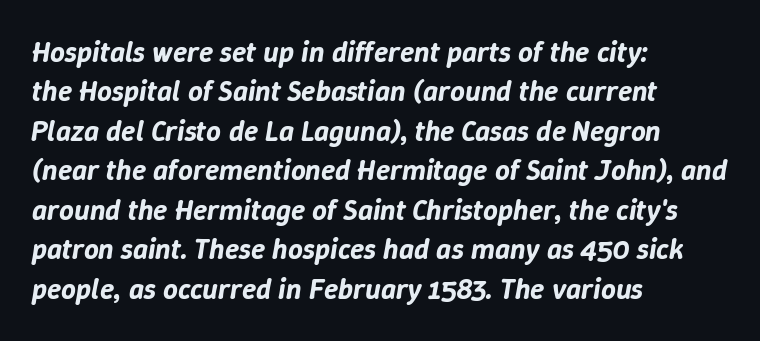
The image shows 29 px text type, italic (leaning right); set left-aligned, normal line spacing (1.36x), normal letter spacing, not underlined; low stroke contrast and a medium x-height.
